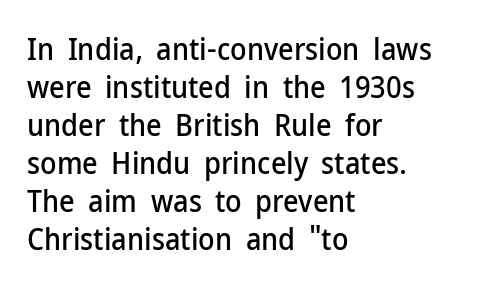
Is the letter spacing exaggerated? No — it looks like the ordinary default. The text block is weighted toward the left margin, trailing off unevenly rightward. Check where the strokes stop: nothing finishes them off — pure sans. If you drew a line through each stem, it would be perfectly vertical. Here the designer chose a conventional face with non-uniform glyph widths. Descenders are the only things crossing below the line.
